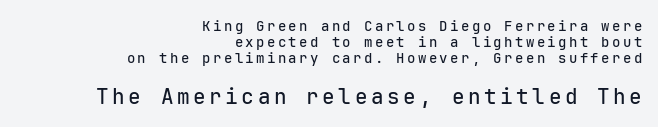
{"italic": "no", "underline": "no", "align": "right", "line_spacing_ratio": 1.16, "larger_block": "second", "size_ratio": 1.5, "glyph_px": 21}
